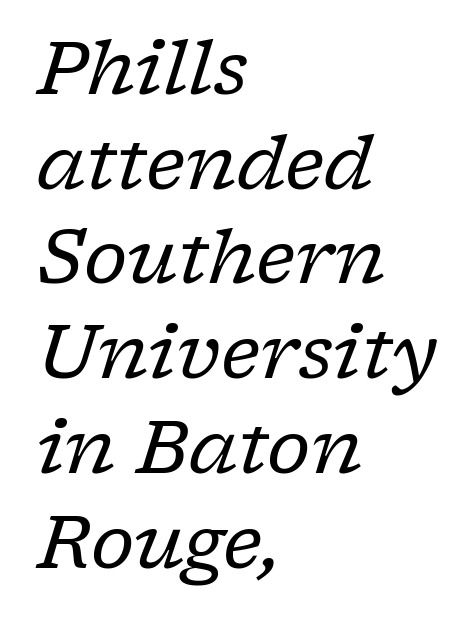
Short and long lines alike share a common starting point at left. The designer went with a serif here, giving each stem small feet. Nothing unusual about the tracking: characters are spaced as the font intends. The typography opts for an oblique posture over an upright one. The rendering uses natural spacing where letterforms have individual widths.
